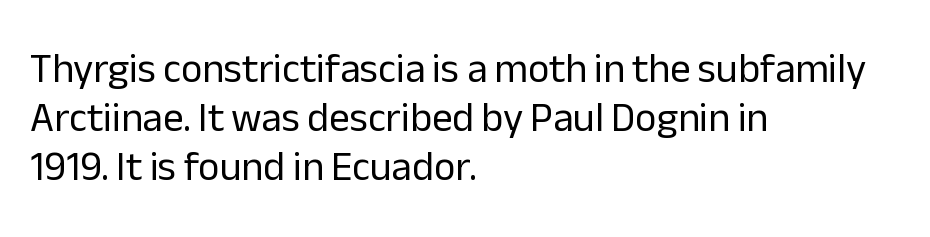
Weight: regular or lighter. These lines are set flush left with a ragged right edge. Check under the words: just untouched page. Upright lettering throughout. Character widths vary here, with narrow letters taking less room than wide ones. Does extra space separate the letters? No, they use regular spacing.
